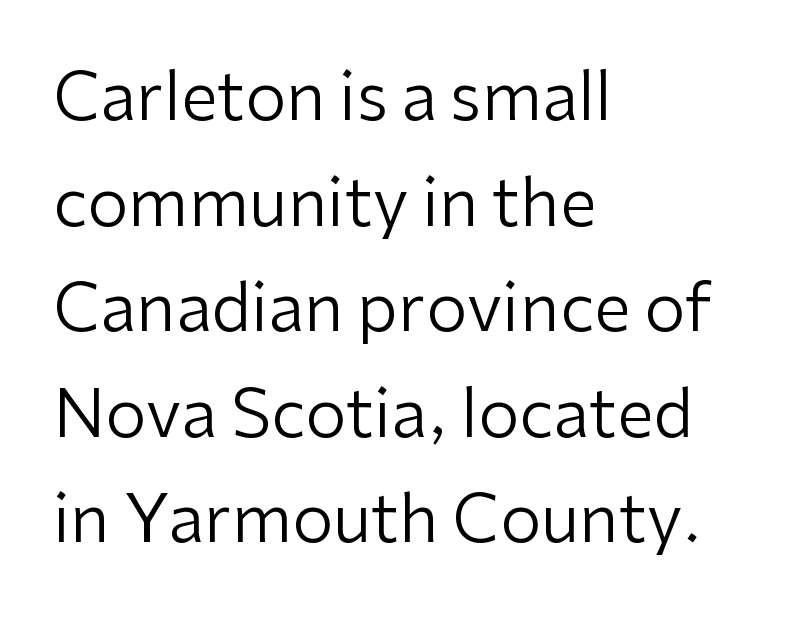
The image shows 66 px regular-weight sans-serif type, upright; set left-aligned, normal line spacing (1.6x), normal letter spacing, not underlined; low stroke contrast and a medium x-height.
